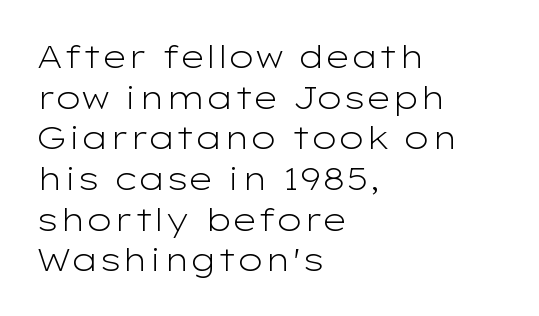
{"serif": "no", "italic": "no", "bold": "no", "weight": "light", "width": "wide", "stroke_contrast": "low", "x_height": "medium", "monospaced": "no", "underline": "no", "align": "left", "line_spacing": "normal", "line_spacing_ratio": 1.27, "letter_spacing": "normal", "letter_spacing_em": 0.0, "glyph_px": 32}
